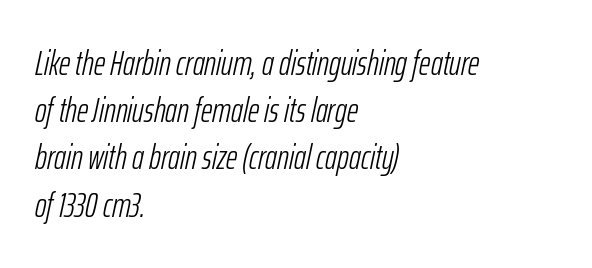
Q: Is the text bold? A: No.
Q: Is the text italic (slanted)? A: Yes, it leans right by about 12 degrees.
Q: Is the text underlined? A: No.
Q: How is the paragraph aligned? A: Left-aligned.
Q: Is the spacing between letters normal or unusually wide? A: Normal.
Q: Is the spacing between lines tight, normal or loose? A: Normal.
Q: Width (condensed, normal, or wide)? A: Condensed.
Q: Stroke contrast? A: Low.
Q: x-height? A: Medium.
Q: Monospaced? A: No.
